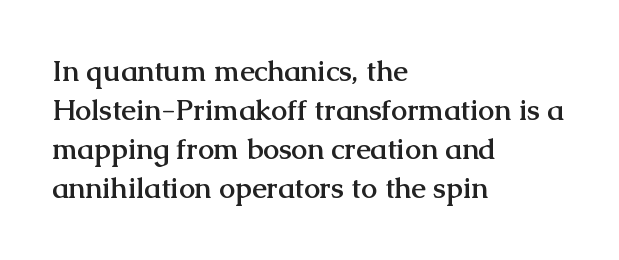
{"serif": "yes", "italic": "no", "bold": "yes", "weight": "semibold", "width": "normal", "stroke_contrast": "medium", "x_height": "medium", "monospaced": "no", "underline": "no", "align": "left", "line_spacing": "normal", "line_spacing_ratio": 1.35, "letter_spacing": "normal", "letter_spacing_em": 0.0, "glyph_px": 29}
